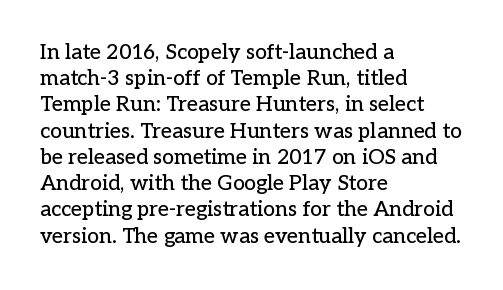
The image shows 21 px text type, upright; set left-aligned, normal line spacing (1.25x), normal letter spacing, not underlined.
